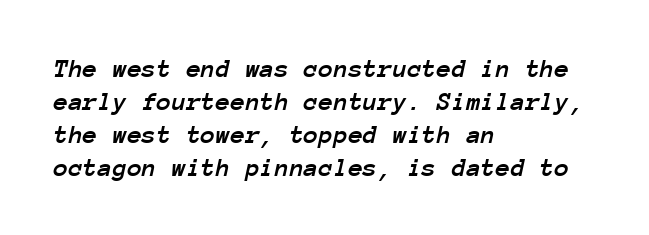
In CSS terms this would be text-align: left. You can tell it's italic because the verticals aren't actually vertical. The line texture is even and compact thanks to regular tracking. Just letters on the line, the space beneath them empty.
